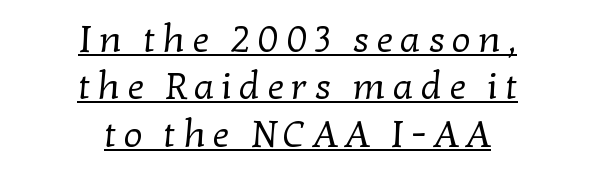
{"serif": "yes", "bold": "no", "weight": "regular", "width": "normal", "stroke_contrast": "low", "x_height": "medium", "monospaced": "no", "underline": "yes", "align": "center", "line_spacing": "normal", "line_spacing_ratio": 1.25, "glyph_px": 38}
